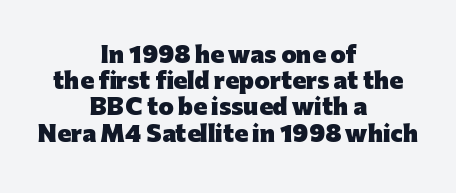
{"italic": "no", "bold": "yes", "underline": "no", "align": "center", "line_spacing_ratio": 1.19, "letter_spacing": "normal", "letter_spacing_em": 0.0, "glyph_px": 22}
